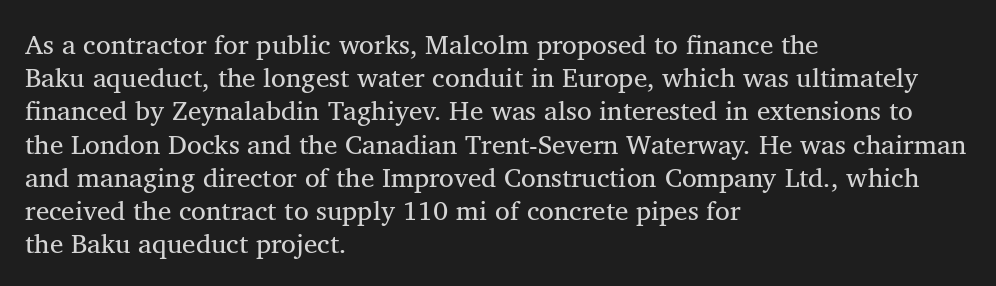
The zone under the glyphs is completely vacant. The passage is arranged the way most books set body copy — flush left. The type sits square on the baseline with zero lean. Weight: in the light-to-regular range. In terms of letterspacing, this is plain default setting.
